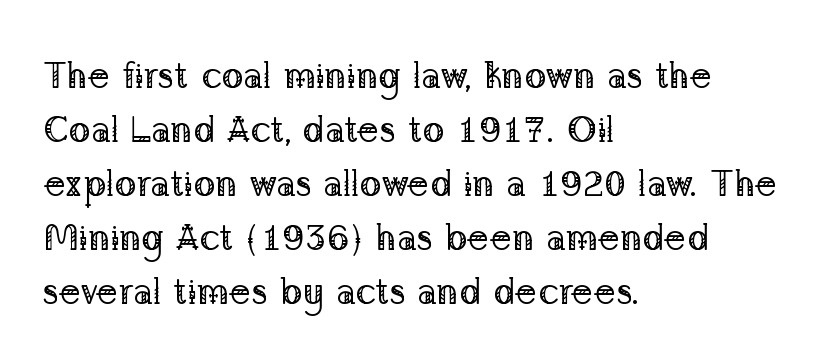
Q: Is the text bold? A: No.
Q: Is the text italic (slanted)? A: No, it is upright.
Q: Is the typeface a serif or a sans-serif typeface? A: Serif.
Q: Is the text underlined? A: No.
Q: How is the paragraph aligned? A: Left-aligned.
Q: Is the spacing between letters normal or unusually wide? A: Normal.
Q: Is the spacing between lines tight, normal or loose? A: Normal.
Q: Width (condensed, normal, or wide)? A: Normal.
Q: Stroke contrast? A: Low.
Q: x-height? A: Medium.
Q: Monospaced? A: No.
